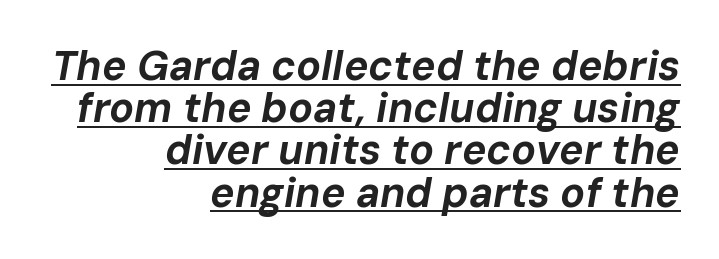
The face used here has a pronounced slope to its letters. The rendering uses the underline text-decoration. Is this a fixed-width face? No — the glyphs have proportional, varying widths. The rendering uses a bold face; every stroke is thick and dark.
